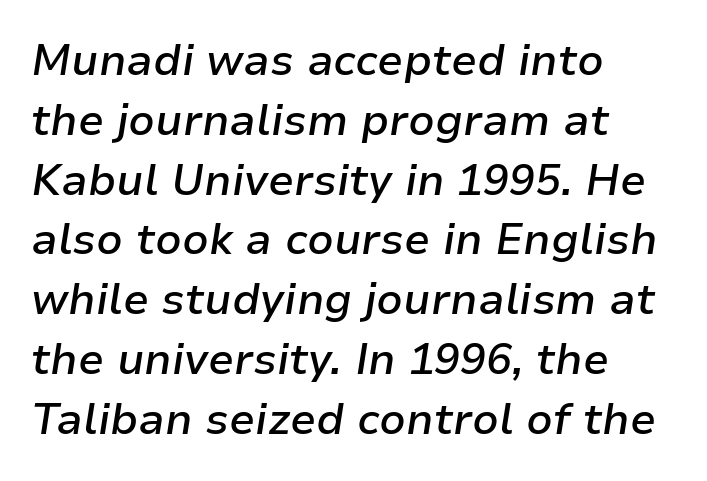
{"italic": "yes", "lean": "right", "slant_degrees": 9, "bold": "semi", "weight": "semibold", "width": "normal", "stroke_contrast": "low", "x_height": "medium", "monospaced": "no", "underline": "no", "align": "left", "line_spacing": "normal", "line_spacing_ratio": 1.39, "letter_spacing": "normal", "letter_spacing_em": 0.0, "glyph_px": 43}
